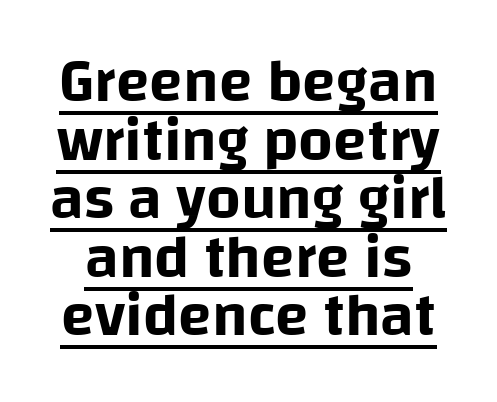
{"serif": "no", "italic": "no", "width": "normal", "stroke_contrast": "low", "x_height": "large", "monospaced": "no", "underline": "yes", "line_spacing": "tight", "line_spacing_ratio": 0.96, "letter_spacing": "normal", "letter_spacing_em": 0.0, "glyph_px": 61}
